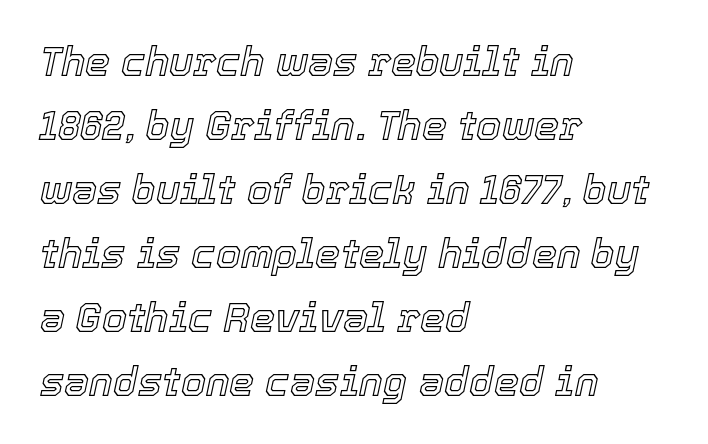
Standard letterfit; no display-style spreading of the glyphs. Casual observation: everything's shoved over to the left. Glance below the letters and you will spot only blank space. Is this a fixed-width face? No — the glyphs have proportional, varying widths.
